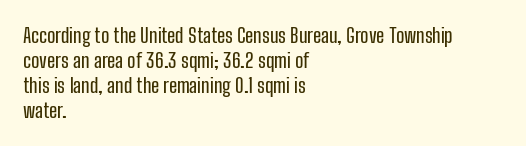
The space between consecutive lines is moderate. The area under the type is left untouched. The letters sit at their default tracking, neither squeezed nor spread. If you drew a line through each stem, it would be perfectly vertical. This rendering uses left alignment, leaving the right contour irregular.
